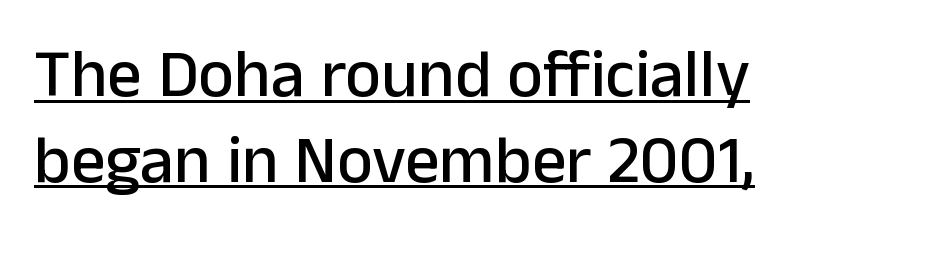
This sample has the flowing, uneven cadence of proportional lettering. All the whitespace from short lines collects on the right. The font's upright variant was chosen for this text. The block of text has a typical density, with ordinary space between rows. The specimen includes a rule beneath the text block's lines.
